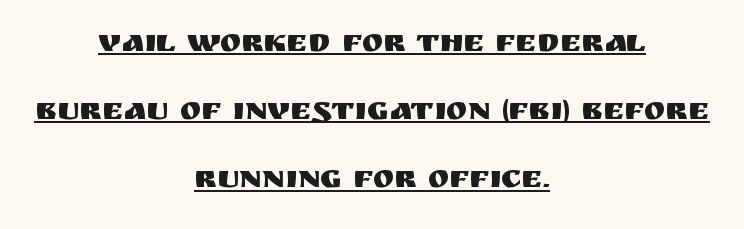
{"serif": "no", "italic": "no", "width": "normal", "stroke_contrast": "medium", "x_height": "large", "monospaced": "no", "underline": "yes", "align": "center", "line_spacing": "loose", "line_spacing_ratio": 2.13, "letter_spacing": "normal", "letter_spacing_em": 0.0, "glyph_px": 32}
